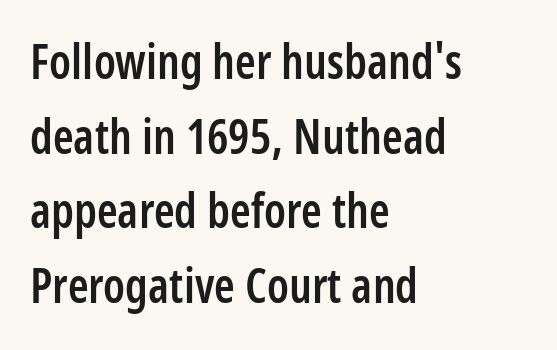
{"serif": "no", "italic": "no", "bold": "semi", "weight": "semibold", "width": "condensed", "stroke_contrast": "low", "x_height": "medium", "monospaced": "no", "underline": "no", "align": "left", "line_spacing": "normal", "line_spacing_ratio": 1.59, "letter_spacing": "normal", "letter_spacing_em": 0.0, "glyph_px": 47}
